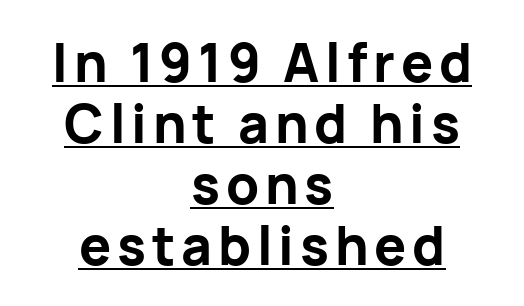
{"serif": "no", "italic": "no", "bold": "yes", "weight": "bold", "width": "normal", "stroke_contrast": "low", "x_height": "medium", "monospaced": "no", "underline": "yes", "align": "center", "line_spacing": "tight", "line_spacing_ratio": 1.15, "glyph_px": 53}
